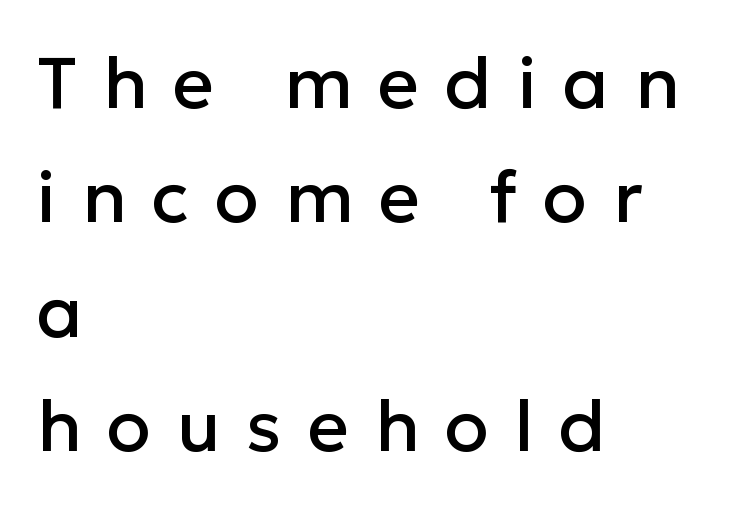
The image shows 72 px sans-serif type, upright; set left-aligned, normal line spacing (1.59x), unusually wide letter spacing (+0.36 em), not underlined; low stroke contrast and a medium x-height.
